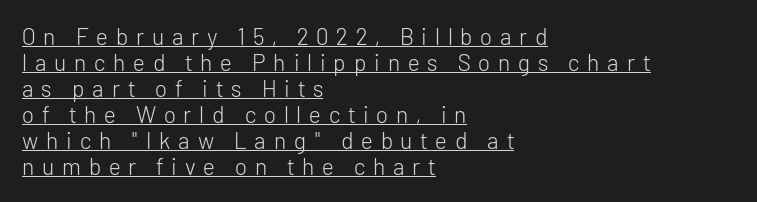
{"italic": "no", "bold": "no", "underline": "yes", "align": "left", "line_spacing": "tight", "line_spacing_ratio": 1.13, "letter_spacing": "wide", "letter_spacing_em": 0.34, "glyph_px": 23}
